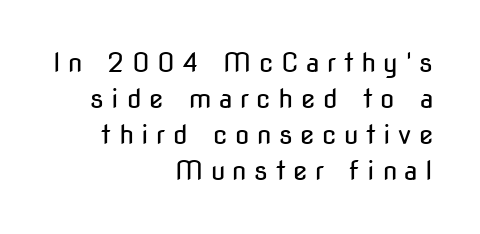
The image shows 26 px text type, upright; set right-aligned, normal line spacing (1.38x), unusually wide letter spacing (+0.29 em), not underlined.
